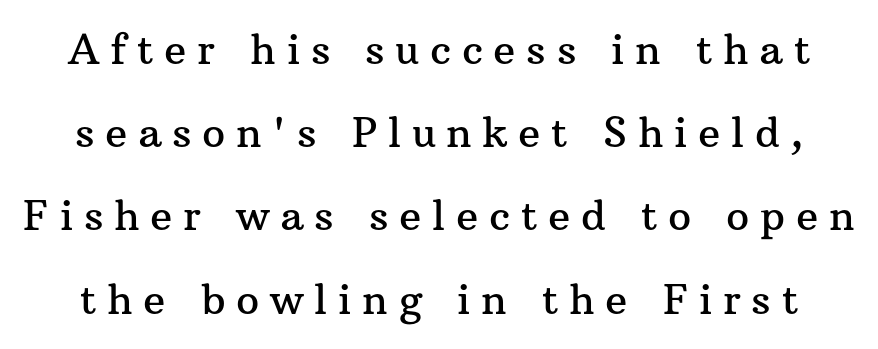
The image shows 41 px serif type, upright; set loose line spacing (2.03x), unusually wide letter spacing (+0.26 em), not underlined; medium stroke contrast and a medium x-height.
